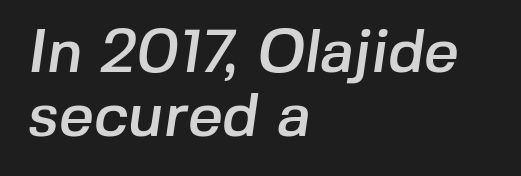
Q: Is the typeface a serif or a sans-serif typeface? A: Sans-serif.
Q: Is the text underlined? A: No.
Q: How is the paragraph aligned? A: Left-aligned.
Q: Is the spacing between letters normal or unusually wide? A: Normal.
Q: Is the spacing between lines tight, normal or loose? A: Tight.
Q: Width (condensed, normal, or wide)? A: Normal.
Q: Stroke contrast? A: Low.
Q: x-height? A: Medium.
Q: Monospaced? A: No.
